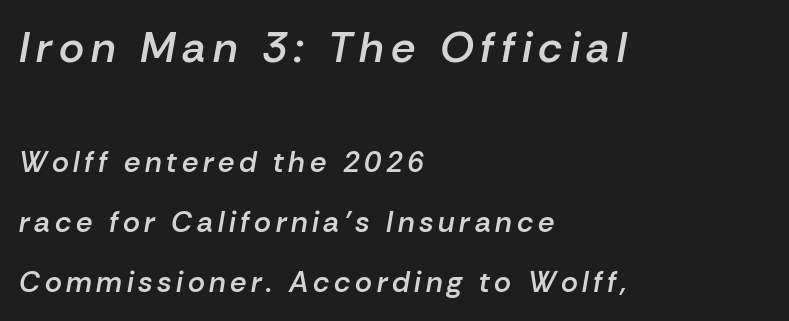
The image shows 43 px semibold type, italic (leaning right); set left-aligned, loose line spacing (2.08x), not underlined; the first (top) block is 1.48x larger; low stroke contrast and a medium x-height.
